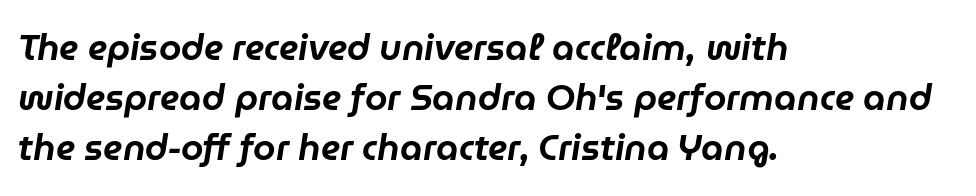
{"italic": "yes", "lean": "right", "slant_degrees": 9, "width": "normal", "stroke_contrast": "low", "x_height": "medium", "monospaced": "no", "underline": "no", "align": "left", "line_spacing": "normal", "line_spacing_ratio": 1.39, "letter_spacing": "normal", "letter_spacing_em": 0.0, "glyph_px": 36}
